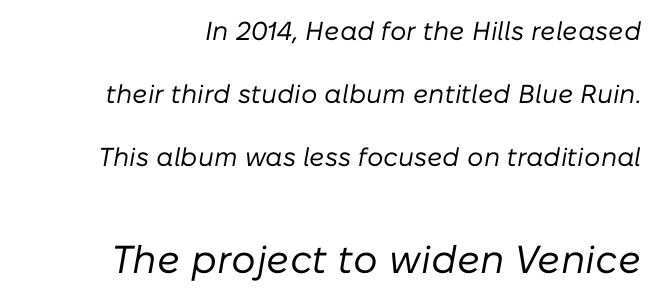
Q: Is the text bold? A: No.
Q: Is the text italic (slanted)? A: Yes, it leans right by about 10 degrees.
Q: Is the text underlined? A: No.
Q: How is the paragraph aligned? A: Right-aligned.
Q: Is the spacing between letters normal or unusually wide? A: Normal.
Q: Is the spacing between lines tight, normal or loose? A: Loose.
Q: Which block of text is set in a larger size, the first (top) or the second (bottom)? A: The second (bottom) one.
Q: Width (condensed, normal, or wide)? A: Normal.
Q: Stroke contrast? A: Low.
Q: x-height? A: Medium.
Q: Monospaced? A: No.
